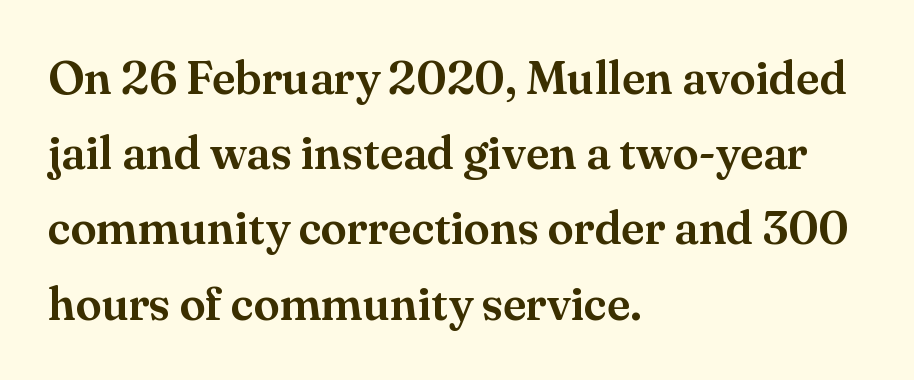
{"serif": "yes", "italic": "no", "width": "normal", "stroke_contrast": "medium", "x_height": "small", "monospaced": "no", "underline": "no", "align": "left", "line_spacing": "normal", "line_spacing_ratio": 1.6, "letter_spacing": "normal", "letter_spacing_em": 0.0, "glyph_px": 47}
